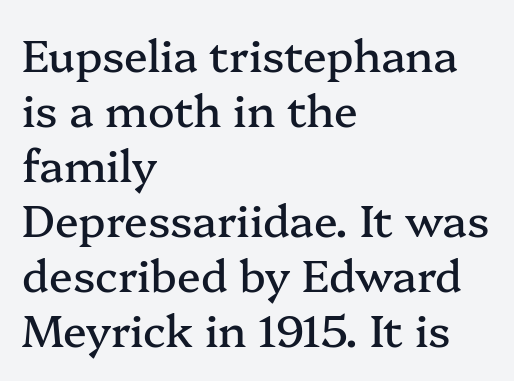
{"serif": "yes", "italic": "no", "width": "normal", "stroke_contrast": "medium", "x_height": "medium", "monospaced": "no", "underline": "no", "align": "left", "line_spacing": "normal", "line_spacing_ratio": 1.25, "letter_spacing": "normal", "letter_spacing_em": 0.0, "glyph_px": 44}
